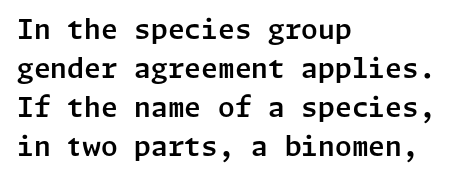
Evenly set lines give the paragraph a standard silhouette. What stands out about the letter spacing? Nothing — it is the standard amount. Glance below the letters and you will spot only blank space. The compositor pushed each line to the left boundary. The axis of the letterforms is exactly vertical.
